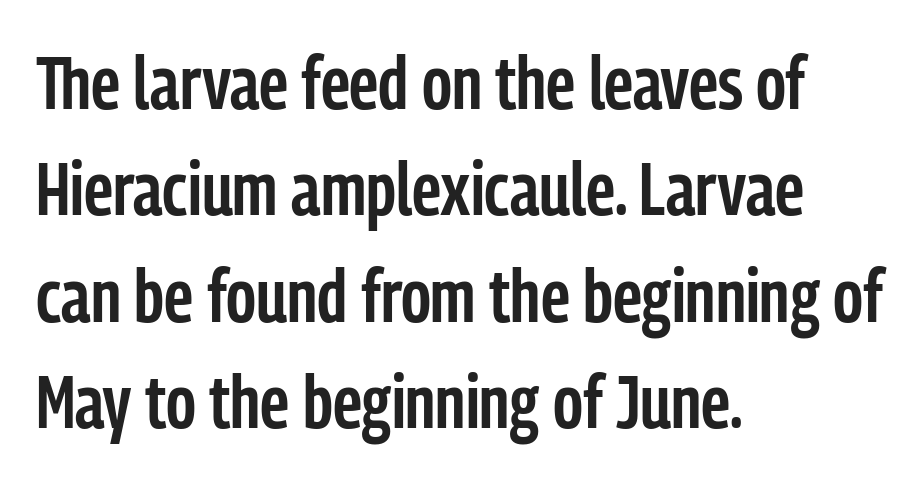
The image shows 75 px semibold, condensed sans-serif type, upright; set left-aligned, normal line spacing (1.42x), normal letter spacing, not underlined; low stroke contrast and a medium x-height.
